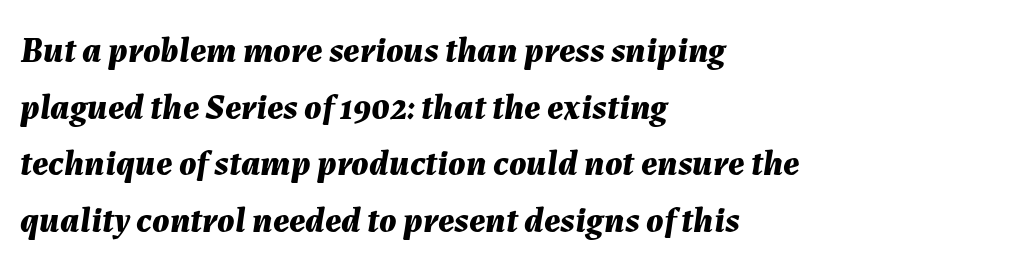
The image shows 36 px bold type, italic (leaning right); set left-aligned, normal line spacing (1.57x), normal letter spacing, not underlined; medium stroke contrast and a medium x-height.
